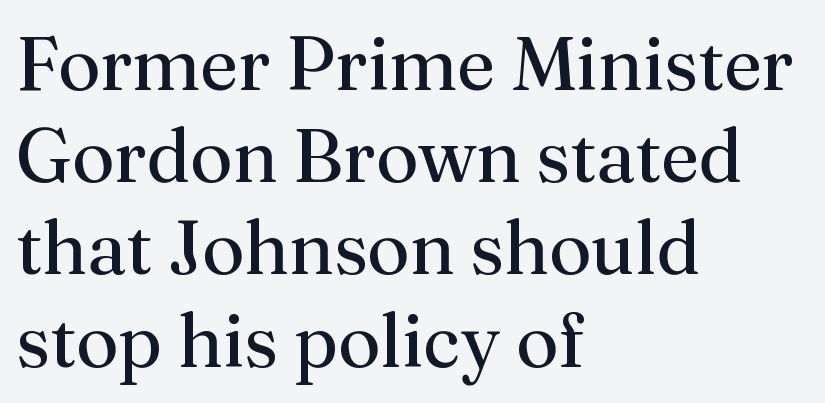
{"serif": "yes", "italic": "no", "bold": "no", "weight": "regular", "width": "normal", "stroke_contrast": "medium", "x_height": "medium", "monospaced": "no", "underline": "no", "align": "left", "line_spacing_ratio": 1.23, "letter_spacing": "normal", "letter_spacing_em": 0.0, "glyph_px": 75}
